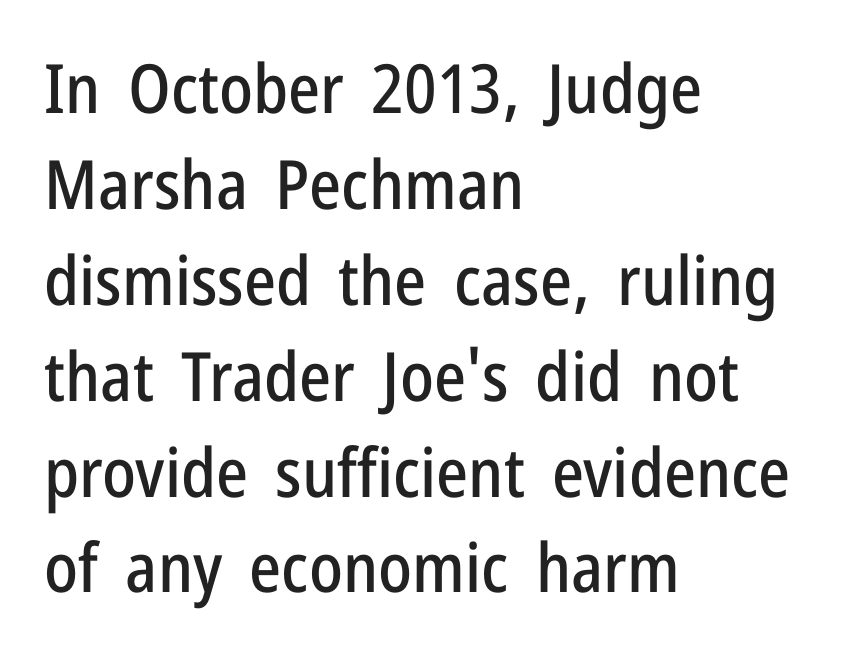
{"serif": "no", "italic": "no", "width": "condensed", "stroke_contrast": "low", "x_height": "medium", "monospaced": "no", "underline": "no", "align": "left", "line_spacing": "normal", "line_spacing_ratio": 1.41, "letter_spacing": "normal", "letter_spacing_em": 0.0, "glyph_px": 68}
